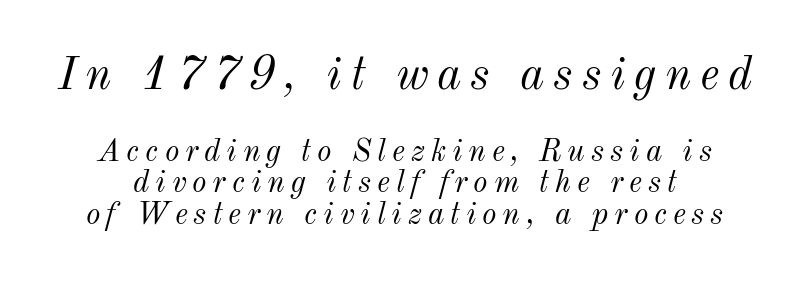
The image shows 46 px light type, italic (leaning right); set tight line spacing (1.02x), not underlined; the first (top) block is 1.48x larger; medium stroke contrast and a small x-height.
